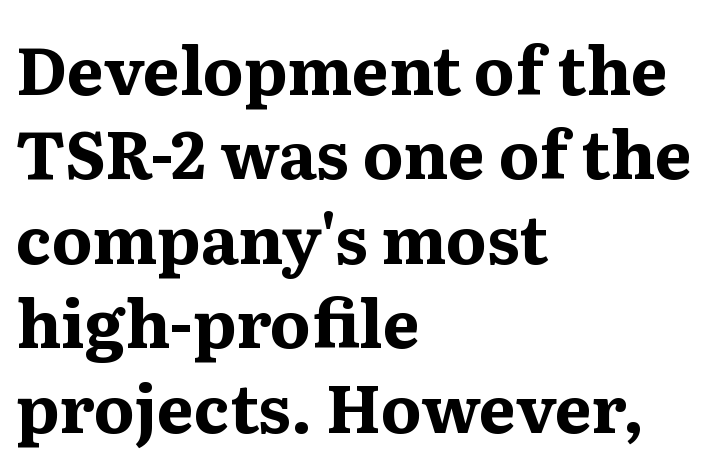
Q: Is the text bold? A: Yes.
Q: Is the text italic (slanted)? A: No, it is upright.
Q: Is the typeface a serif or a sans-serif typeface? A: Serif.
Q: Is the text underlined? A: No.
Q: How is the paragraph aligned? A: Left-aligned.
Q: Is the spacing between letters normal or unusually wide? A: Normal.
Q: Is the spacing between lines tight, normal or loose? A: Normal.
Q: Width (condensed, normal, or wide)? A: Normal.
Q: Stroke contrast? A: Medium.
Q: x-height? A: Medium.
Q: Monospaced? A: No.
